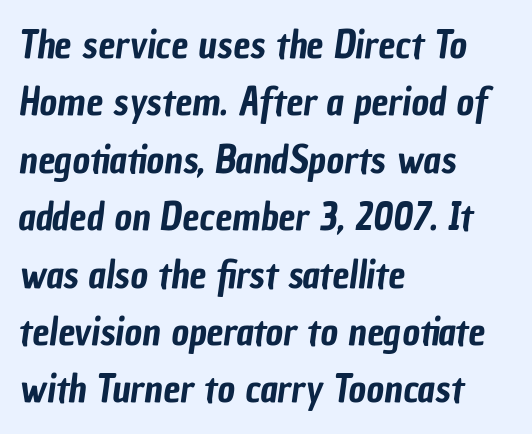
Vertical spacing — default. Alignment: flush left. This rendering features lettering with no underline. Nothing sits at the stroke ends, so this counts as sans-serif. What stands out about the letter spacing? Nothing — it is the standard amount.
